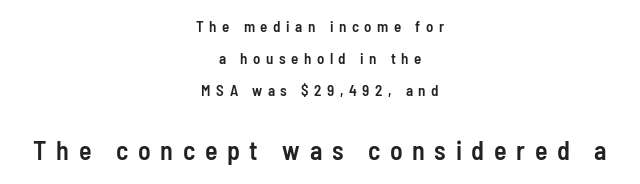
{"italic": "no", "bold": "semi", "underline": "no", "align": "center", "line_spacing": "loose", "line_spacing_ratio": 2.14, "letter_spacing": "wide", "letter_spacing_em": 0.37, "larger_block": "second", "size_ratio": 1.73, "glyph_px": 26}
